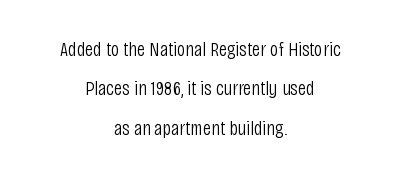
Q: Is the text bold? A: No.
Q: Is the text italic (slanted)? A: No, it is upright.
Q: Is the text underlined? A: No.
Q: How is the paragraph aligned? A: Centered.
Q: Is the spacing between letters normal or unusually wide? A: Normal.
